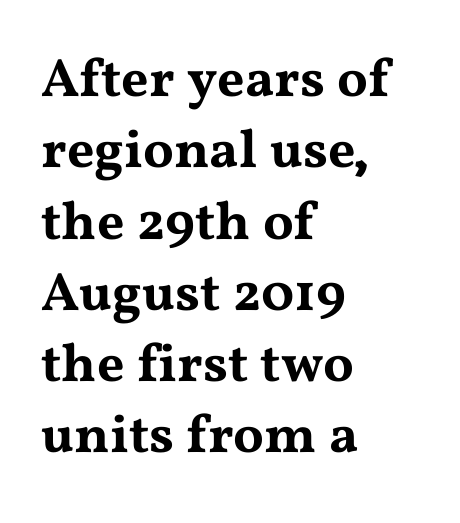
Q: Is the text italic (slanted)? A: No, it is upright.
Q: Is the typeface a serif or a sans-serif typeface? A: Serif.
Q: Is the text underlined? A: No.
Q: How is the paragraph aligned? A: Left-aligned.
Q: Is the spacing between letters normal or unusually wide? A: Normal.
Q: Is the spacing between lines tight, normal or loose? A: Normal.
Q: Width (condensed, normal, or wide)? A: Wide.
Q: Stroke contrast? A: Medium.
Q: x-height? A: Medium.
Q: Monospaced? A: No.
